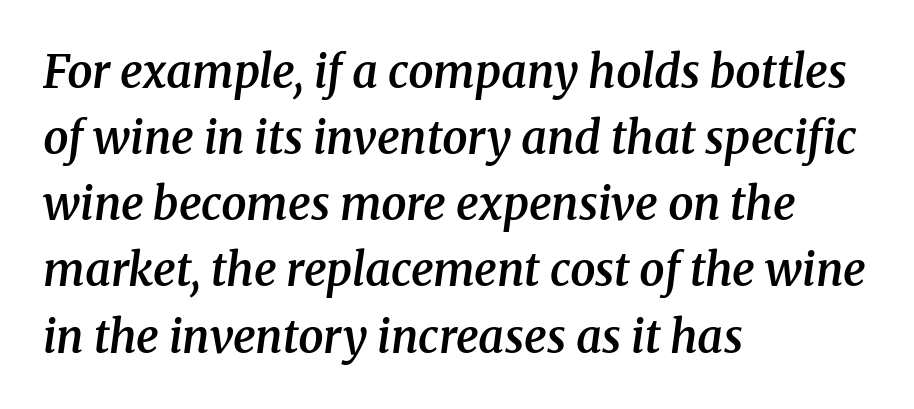
Q: Is the text bold? A: Semi-bold.
Q: Is the text italic (slanted)? A: Yes, it leans right by about 8 degrees.
Q: Is the typeface a serif or a sans-serif typeface? A: Serif.
Q: Is the text underlined? A: No.
Q: How is the paragraph aligned? A: Left-aligned.
Q: Is the spacing between letters normal or unusually wide? A: Normal.
Q: Is the spacing between lines tight, normal or loose? A: Normal.
Q: Width (condensed, normal, or wide)? A: Normal.
Q: Stroke contrast? A: Medium.
Q: x-height? A: Medium.
Q: Monospaced? A: No.
